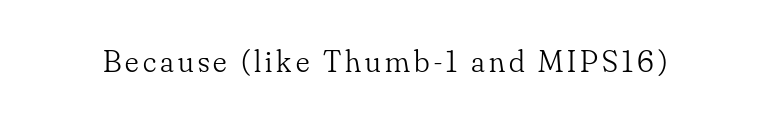
Q: Is the text bold? A: No.
Q: Is the text italic (slanted)? A: No, it is upright.
Q: Is the typeface a serif or a sans-serif typeface? A: Serif.
Q: Is the text underlined? A: No.
Q: Width (condensed, normal, or wide)? A: Normal.
Q: Stroke contrast? A: Low.
Q: x-height? A: Small.
Q: Monospaced? A: No.
